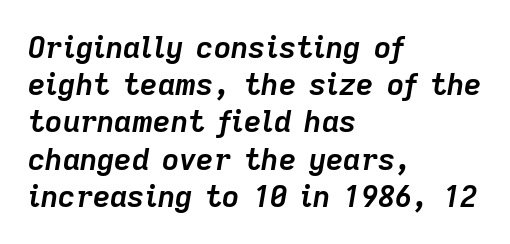
Heavy, bold letterforms. Each letter keeps its own natural width here, so spacing adapts to shape. These lines stack with their left ends in a neat column. The words here are not underlined.
